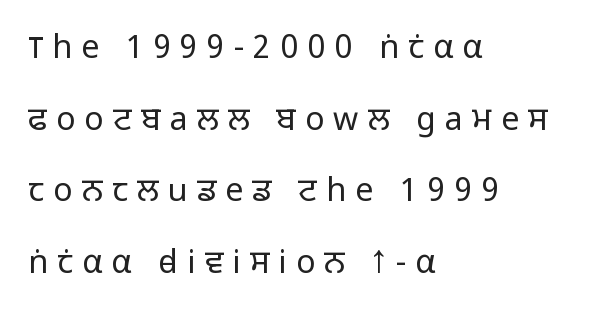
The image shows 32 px light sans-serif type, upright; set left-aligned, loose line spacing (2.24x), unusually wide letter spacing (+0.29 em), not underlined; low stroke contrast and a medium x-height.
